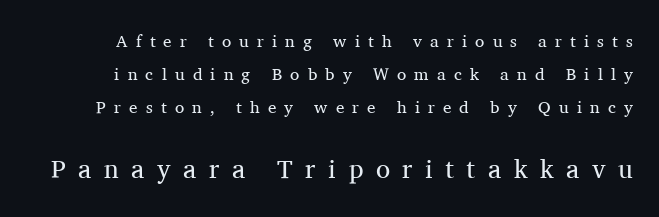
{"italic": "no", "bold": "no", "underline": "no", "line_spacing": "loose", "line_spacing_ratio": 1.95, "letter_spacing": "wide", "letter_spacing_em": 0.48, "larger_block": "second", "size_ratio": 1.53, "glyph_px": 26}
